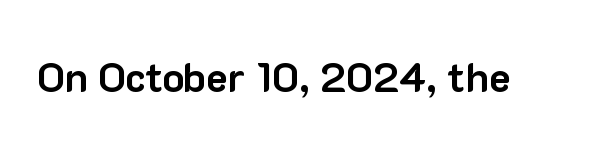
The lettering holds an erect, upright posture throughout. In terms of weight, the rendering is a true, heavy bold. Beneath every word, the page is bare. The type family on display is of the sans-serif kind. Does extra space separate the letters? No, they use regular spacing. Each letter keeps its own natural width here, so spacing adapts to shape.
